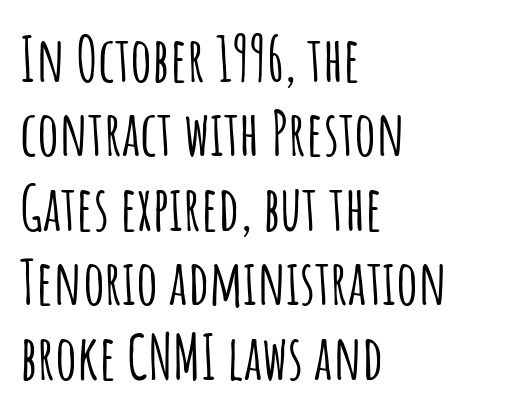
{"serif": "no", "italic": "no", "width": "condensed", "stroke_contrast": "low", "x_height": "large", "monospaced": "no", "underline": "no", "align": "left", "line_spacing_ratio": 1.22, "letter_spacing": "normal", "letter_spacing_em": 0.0, "glyph_px": 61}
